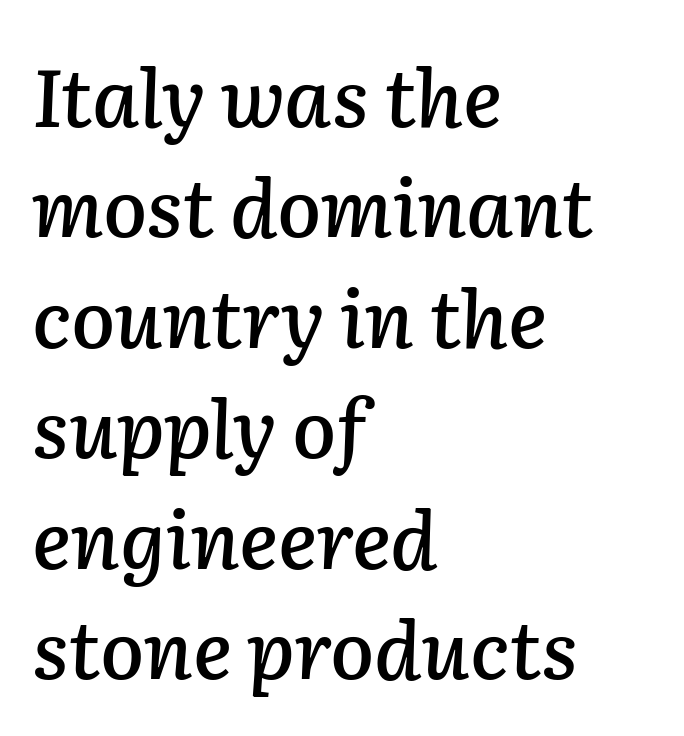
Q: Is the text italic (slanted)? A: Yes, it leans right by about 2 degrees.
Q: Is the text underlined? A: No.
Q: How is the paragraph aligned? A: Left-aligned.
Q: Is the spacing between letters normal or unusually wide? A: Normal.
Q: Is the spacing between lines tight, normal or loose? A: Normal.
Q: Width (condensed, normal, or wide)? A: Normal.
Q: Stroke contrast? A: Low.
Q: x-height? A: Medium.
Q: Monospaced? A: No.
